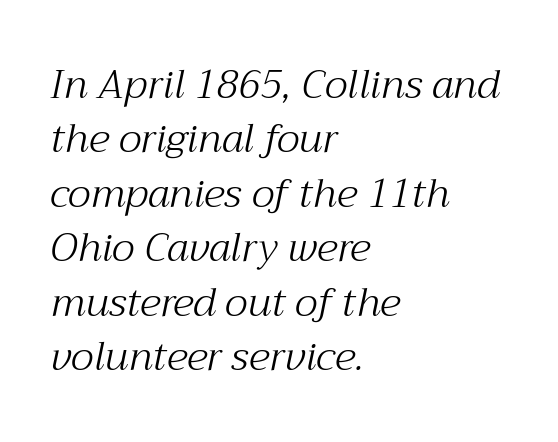
The image shows 40 px light serif type, italic (leaning right); set left-aligned, normal line spacing (1.36x), normal letter spacing, not underlined; medium stroke contrast and a medium x-height.
